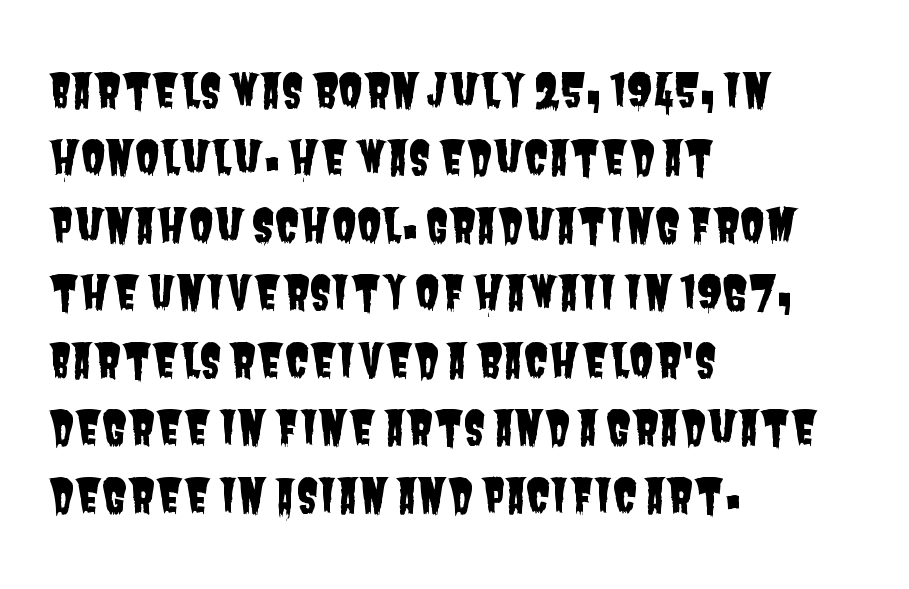
{"serif": "no", "width": "condensed", "stroke_contrast": "low", "x_height": "large", "monospaced": "no", "underline": "no", "align": "left", "line_spacing": "normal", "line_spacing_ratio": 1.5, "letter_spacing": "normal", "letter_spacing_em": 0.0, "glyph_px": 45}
